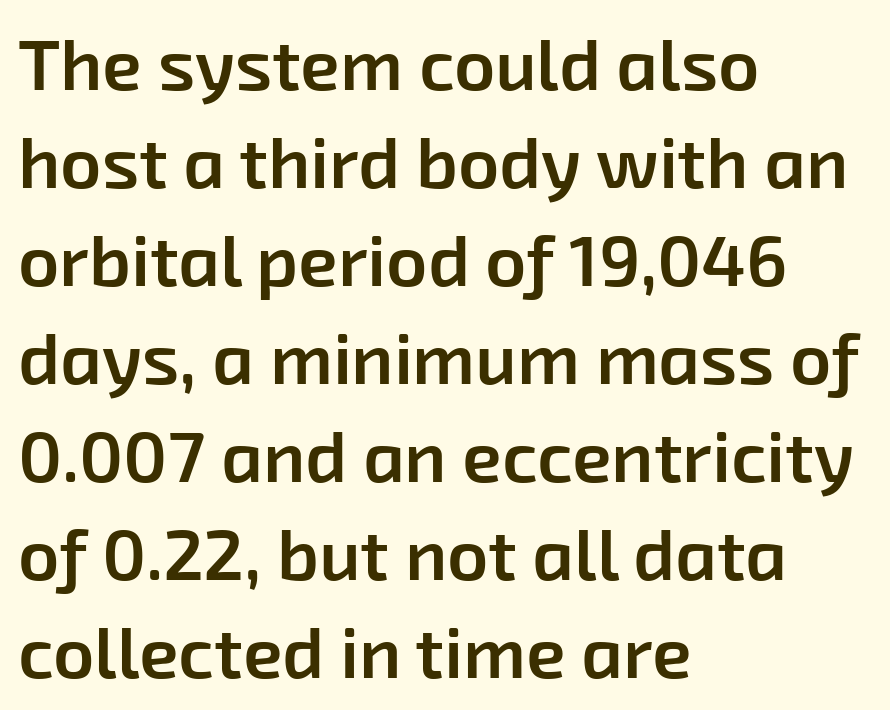
{"serif": "no", "bold": "semi", "weight": "semibold", "width": "normal", "stroke_contrast": "low", "x_height": "medium", "monospaced": "no", "underline": "no", "align": "left", "line_spacing": "normal", "line_spacing_ratio": 1.36, "letter_spacing": "normal", "letter_spacing_em": 0.0, "glyph_px": 72}
